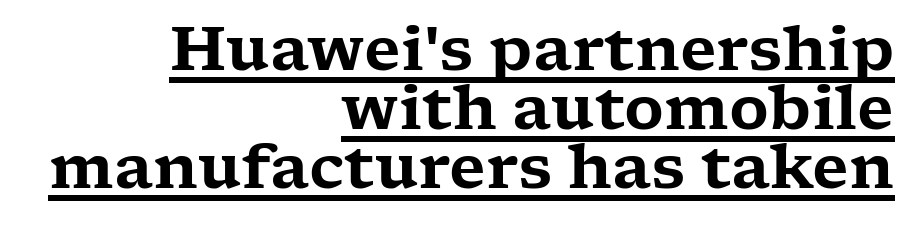
The image shows 61 px wide serif type, upright; set right-aligned, tight line spacing (0.97x), normal letter spacing, underlined; low stroke contrast and a medium x-height.
